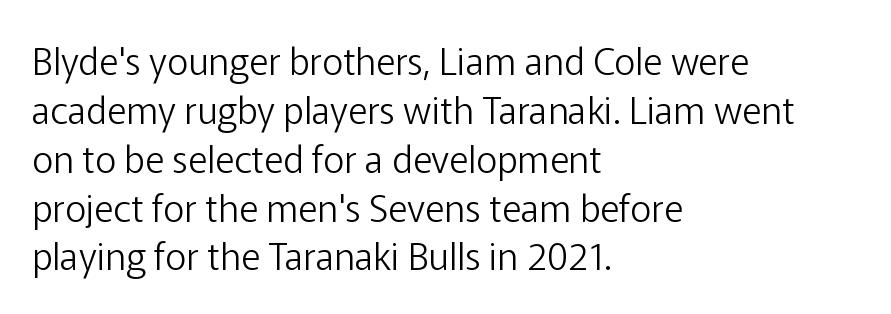
Each letter keeps its own natural width here, so spacing adapts to shape. Tracking here is standard; glyphs follow each other at the usual distance. Is the stroke heavy? The answer is a plain regular-or-lighter. Notice how the passage keeps a crisp vertical edge on the left only. How would I describe the line gaps? Plain and ordinary. Nope, no serifs anywhere on these letters.
